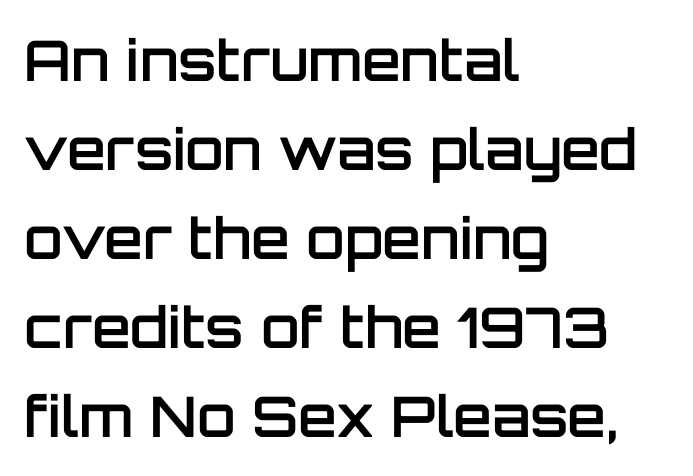
Note the varied advance widths — an 'i' is clearly narrower than an 'm'. Bold? Not quite — semibold, heavier than regular but stopping short. Line beginnings align vertically; line endings do not. Compared with typical paragraphs, the rows here are spaced about the same.
